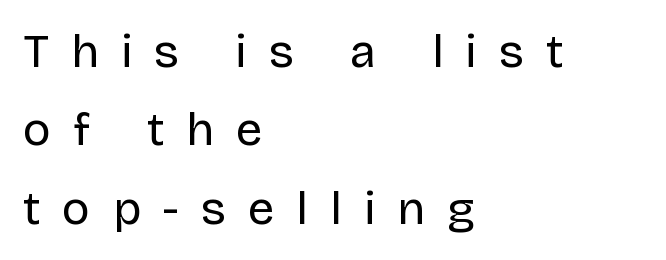
Character widths vary here, with narrow letters taking less room than wide ones. These lines are composed in type without serifs. Alignment: flush left. This rendering widens character spacing well past its baseline value. Is the stroke heavy? The answer is a plain regular-or-lighter.
